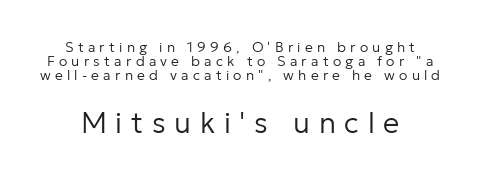
The image shows 29 px regular-weight sans-serif type, upright; set tight line spacing (1.01x), unusually wide letter spacing (+0.3 em), not underlined; the second (bottom) block is 2.07x larger; low stroke contrast and a medium x-height.
